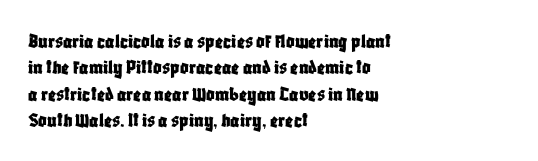
The image shows 21 px text type, upright; set left-aligned, normal line spacing (1.26x), normal letter spacing, not underlined.
